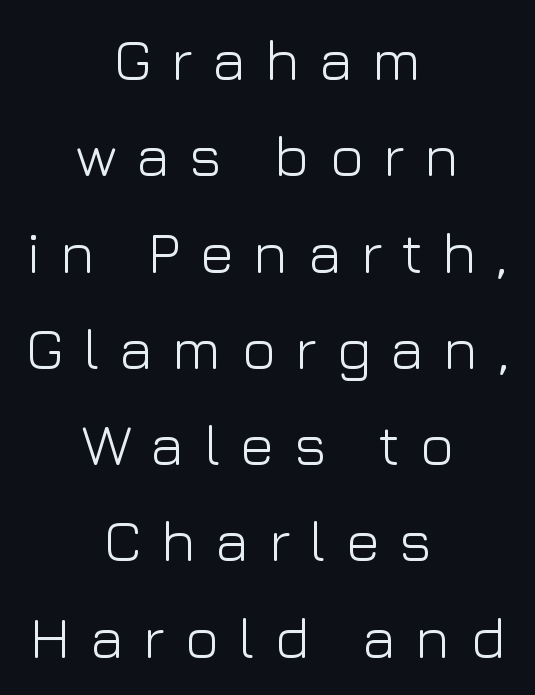
The image shows 58 px light sans-serif type, upright; set centered, normal line spacing (1.66x), unusually wide letter spacing (+0.33 em), not underlined; low stroke contrast and a medium x-height.
